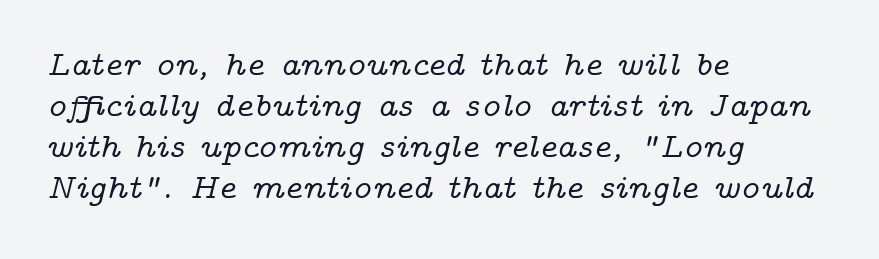
The image shows 34 px wide serif type, italic (leaning right); set left-aligned, line spacing 1.21x, normal letter spacing, not underlined; low stroke contrast and a medium x-height.
